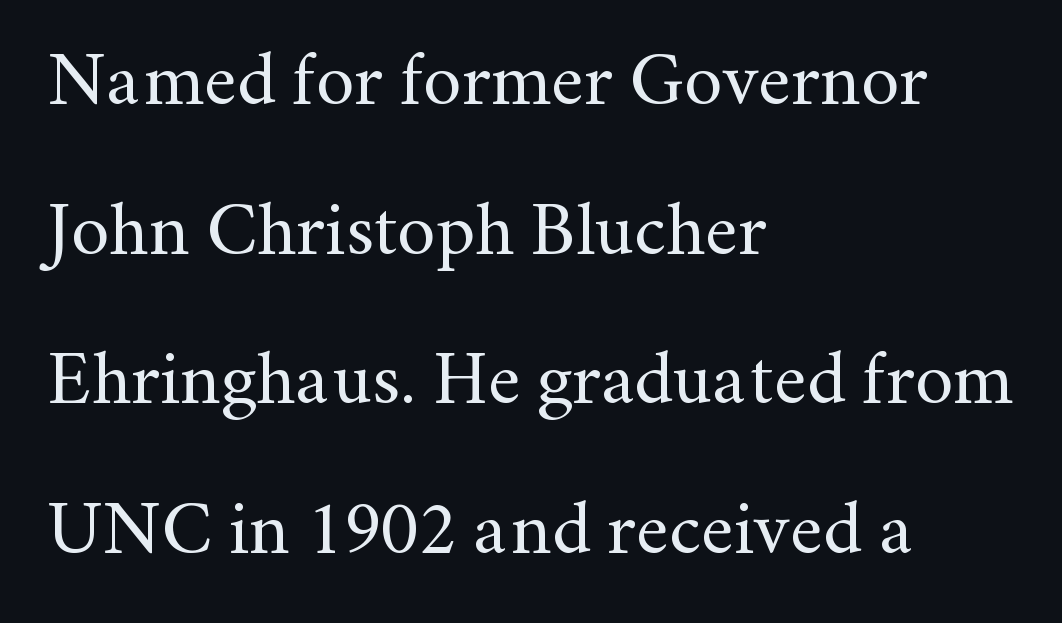
The image shows 76 px regular-weight serif type, upright; set left-aligned, loose line spacing (1.97x), normal letter spacing, not underlined; medium stroke contrast and a small x-height.
